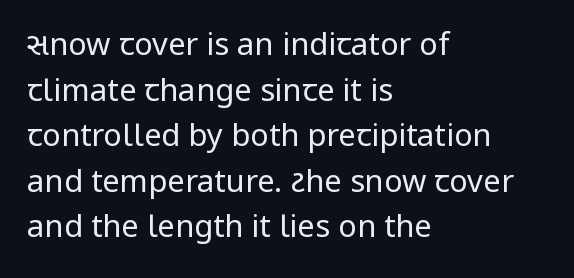
The image shows 31 px regular-weight sans-serif type, upright; set left-aligned, normal line spacing (1.47x), normal letter spacing, not underlined; low stroke contrast and a medium x-height.
